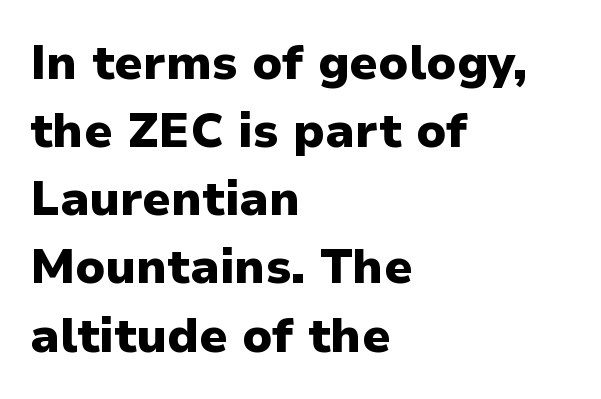
Q: Is the text bold? A: Yes.
Q: Is the text italic (slanted)? A: No, it is upright.
Q: Is the typeface a serif or a sans-serif typeface? A: Sans-serif.
Q: Is the text underlined? A: No.
Q: How is the paragraph aligned? A: Left-aligned.
Q: Is the spacing between letters normal or unusually wide? A: Normal.
Q: Is the spacing between lines tight, normal or loose? A: Normal.
Q: Width (condensed, normal, or wide)? A: Normal.
Q: Stroke contrast? A: Low.
Q: x-height? A: Medium.
Q: Monospaced? A: No.
